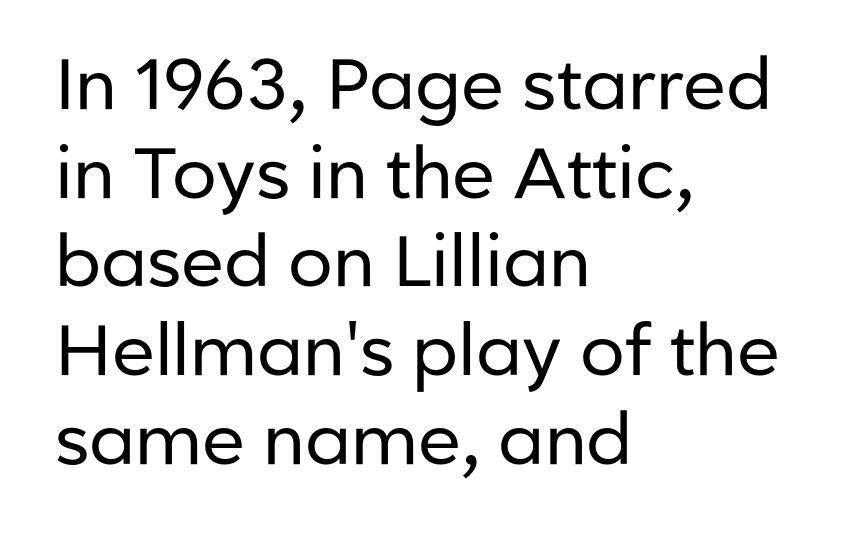
{"serif": "no", "italic": "no", "bold": "no", "weight": "regular", "width": "normal", "stroke_contrast": "low", "x_height": "medium", "monospaced": "no", "underline": "no", "align": "left", "line_spacing": "normal", "line_spacing_ratio": 1.25, "letter_spacing": "normal", "letter_spacing_em": 0.0, "glyph_px": 71}
